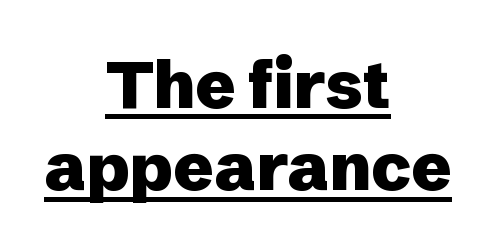
{"serif": "no", "italic": "no", "bold": "yes", "weight": "heavy", "width": "normal", "stroke_contrast": "low", "x_height": "medium", "monospaced": "no", "underline": "yes", "align": "center", "line_spacing": "normal", "line_spacing_ratio": 1.25, "letter_spacing": "normal", "letter_spacing_em": 0.0, "glyph_px": 66}
